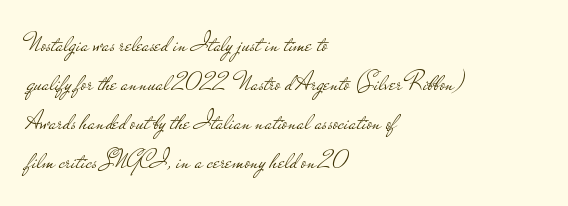
Each new line begins a customary step beneath the previous one. Students, note that the glyphs here touch the page at normal intervals. Letters rest on an invisible, unmarked baseline.
